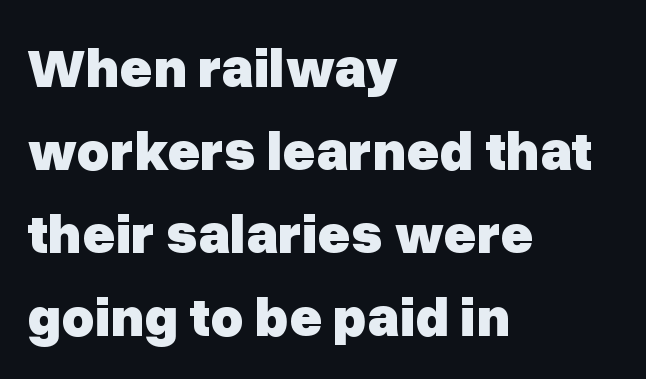
Q: Is the text bold? A: Yes.
Q: Is the text italic (slanted)? A: No, it is upright.
Q: Is the typeface a serif or a sans-serif typeface? A: Sans-serif.
Q: Is the text underlined? A: No.
Q: How is the paragraph aligned? A: Left-aligned.
Q: Is the spacing between letters normal or unusually wide? A: Normal.
Q: Is the spacing between lines tight, normal or loose? A: Normal.
Q: Width (condensed, normal, or wide)? A: Normal.
Q: Stroke contrast? A: Low.
Q: x-height? A: Medium.
Q: Monospaced? A: No.
